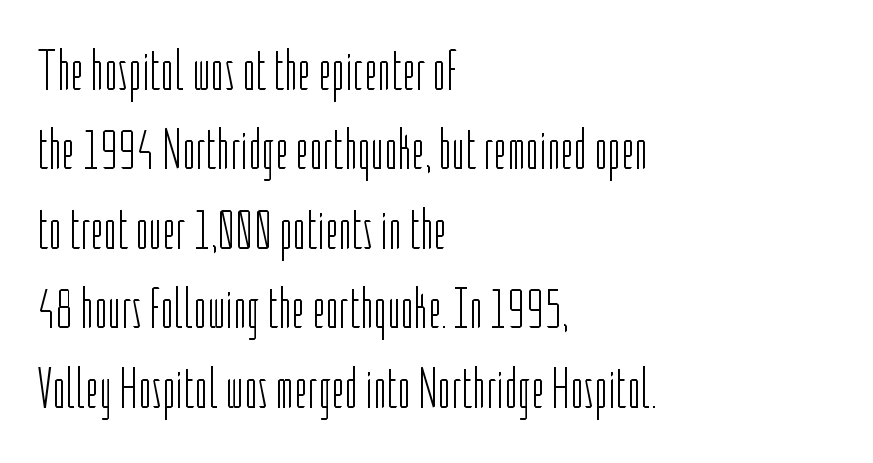
{"serif": "no", "italic": "no", "bold": "no", "weight": "light", "width": "condensed", "stroke_contrast": "low", "x_height": "medium", "monospaced": "no", "underline": "no", "align": "left", "line_spacing": "normal", "line_spacing_ratio": 1.37, "letter_spacing": "normal", "letter_spacing_em": 0.0, "glyph_px": 58}
